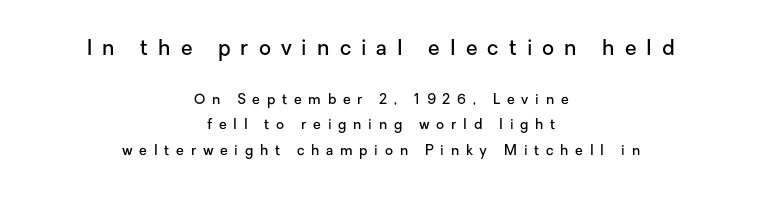
{"italic": "no", "bold": "semi", "underline": "no", "align": "center", "line_spacing_ratio": 1.79, "letter_spacing": "wide", "letter_spacing_em": 0.48, "larger_block": "first", "size_ratio": 1.5, "glyph_px": 21}
